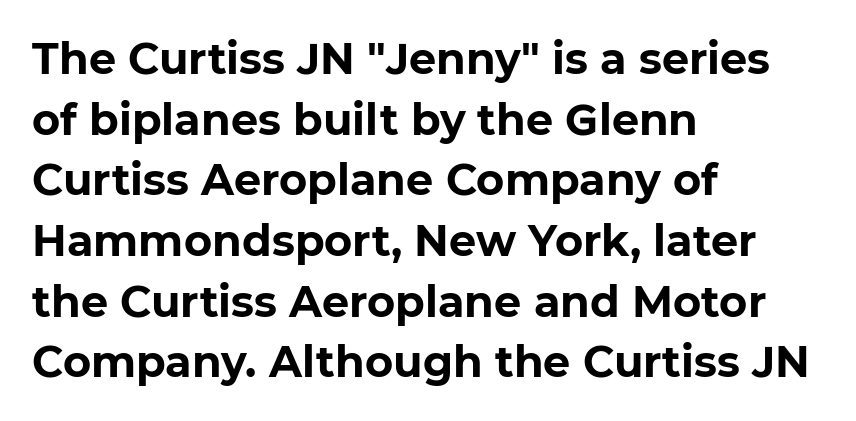
Q: Is the text bold? A: Yes.
Q: Is the typeface a serif or a sans-serif typeface? A: Sans-serif.
Q: Is the text underlined? A: No.
Q: How is the paragraph aligned? A: Left-aligned.
Q: Is the spacing between letters normal or unusually wide? A: Normal.
Q: Is the spacing between lines tight, normal or loose? A: Normal.
Q: Width (condensed, normal, or wide)? A: Normal.
Q: Stroke contrast? A: Low.
Q: x-height? A: Medium.
Q: Monospaced? A: No.
